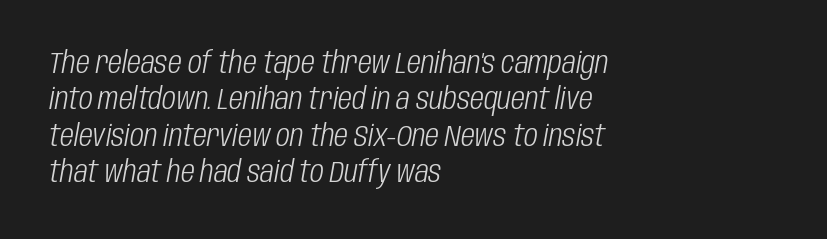
{"italic": "yes", "lean": "right", "slant_degrees": 10, "bold": "no", "weight": "light", "width": "condensed", "stroke_contrast": "low", "x_height": "large", "monospaced": "no", "underline": "no", "align": "left", "line_spacing_ratio": 1.21, "letter_spacing": "normal", "letter_spacing_em": 0.0, "glyph_px": 30}
